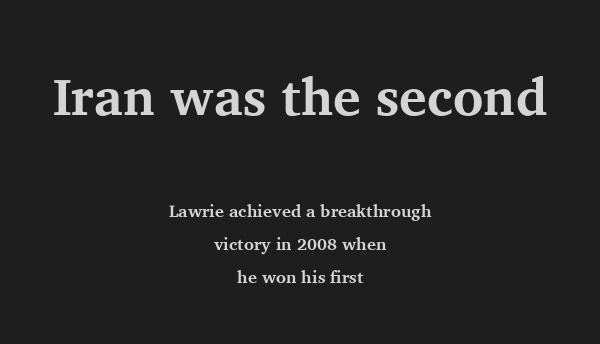
Q: Is the text bold? A: Yes.
Q: Is the text italic (slanted)? A: No, it is upright.
Q: Is the typeface a serif or a sans-serif typeface? A: Serif.
Q: Is the text underlined? A: No.
Q: How is the paragraph aligned? A: Centered.
Q: Is the spacing between letters normal or unusually wide? A: Normal.
Q: Is the spacing between lines tight, normal or loose? A: Loose.
Q: Which block of text is set in a larger size, the first (top) or the second (bottom)? A: The first (top) one.
Q: Width (condensed, normal, or wide)? A: Normal.
Q: Stroke contrast? A: Medium.
Q: x-height? A: Medium.
Q: Monospaced? A: No.
